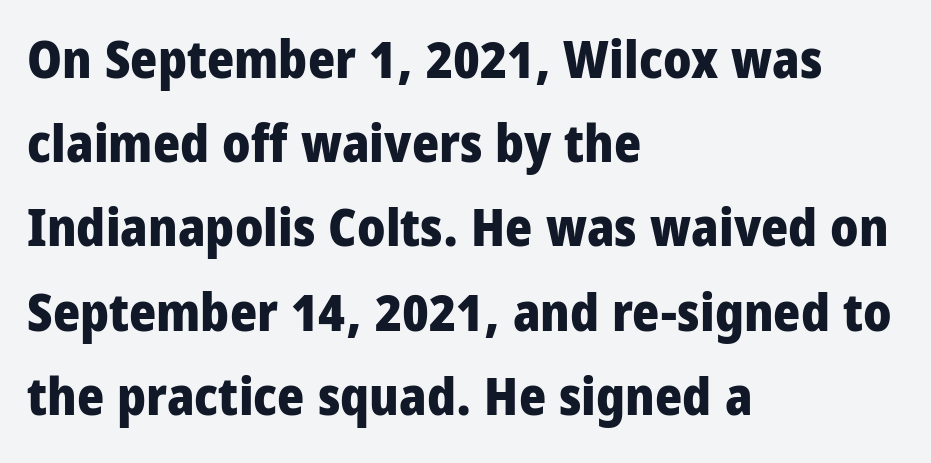
You could not count columns in this text — the font is proportionally spaced. Characters remain perfectly vertical along every line. Students, note that the glyphs here touch the page at normal intervals. The font is running at its bold setting. The face used here is a sans, in the tradition of grotesques and geometrics. Line starts are locked; line ends wander.
